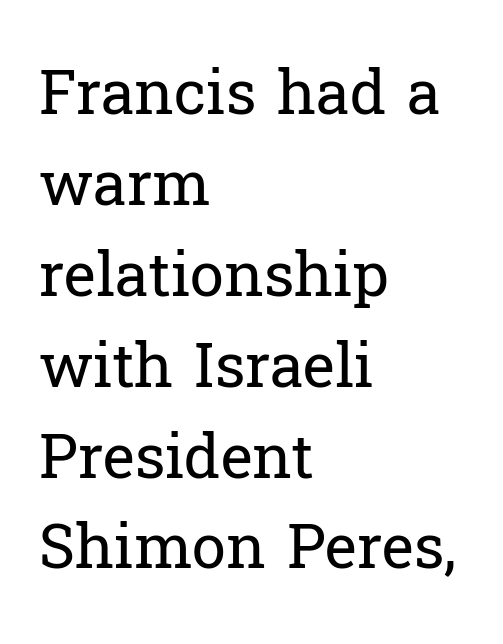
The image shows 61 px regular-weight serif type, upright; set left-aligned, normal line spacing (1.49x), normal letter spacing, not underlined; low stroke contrast and a medium x-height.
